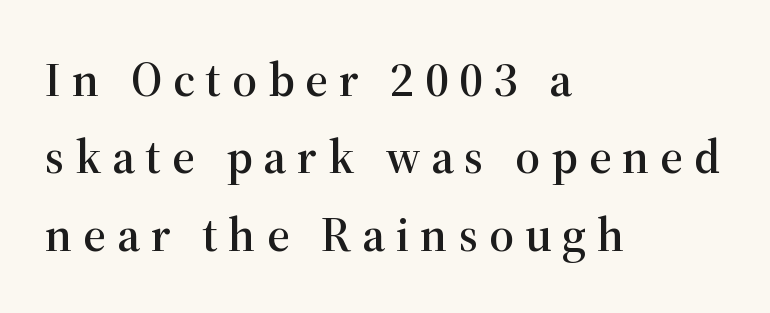
The image shows 49 px serif type, upright; set left-aligned, normal line spacing (1.58x), unusually wide letter spacing (+0.22 em), not underlined; high stroke contrast and a medium x-height.
